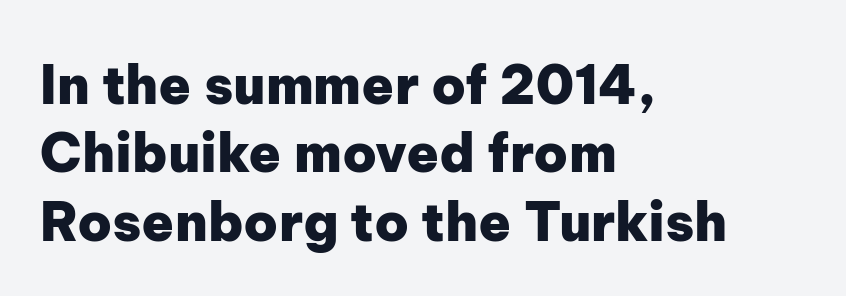
Q: Is the text bold? A: Yes.
Q: Is the text italic (slanted)? A: No, it is upright.
Q: Is the typeface a serif or a sans-serif typeface? A: Sans-serif.
Q: Is the text underlined? A: No.
Q: How is the paragraph aligned? A: Left-aligned.
Q: Is the spacing between letters normal or unusually wide? A: Normal.
Q: Is the spacing between lines tight, normal or loose? A: Normal.
Q: Width (condensed, normal, or wide)? A: Normal.
Q: Stroke contrast? A: Low.
Q: x-height? A: Medium.
Q: Monospaced? A: No.
